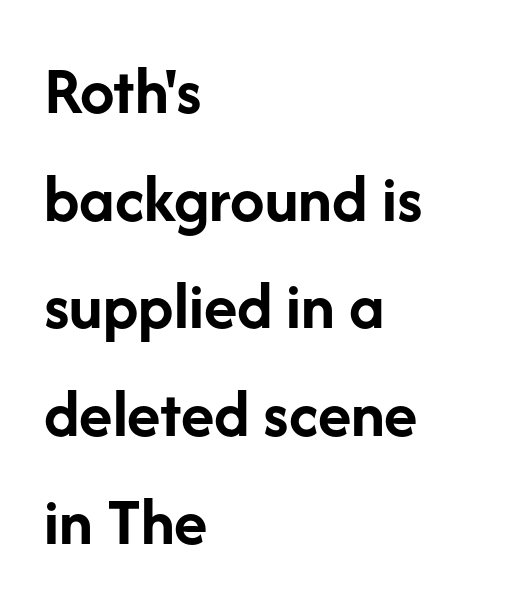
Q: Is the text bold? A: Yes.
Q: Is the text italic (slanted)? A: No, it is upright.
Q: Is the typeface a serif or a sans-serif typeface? A: Sans-serif.
Q: Is the text underlined? A: No.
Q: How is the paragraph aligned? A: Left-aligned.
Q: Is the spacing between letters normal or unusually wide? A: Normal.
Q: Is the spacing between lines tight, normal or loose? A: Normal.
Q: Width (condensed, normal, or wide)? A: Normal.
Q: Stroke contrast? A: Low.
Q: x-height? A: Medium.
Q: Monospaced? A: No.
